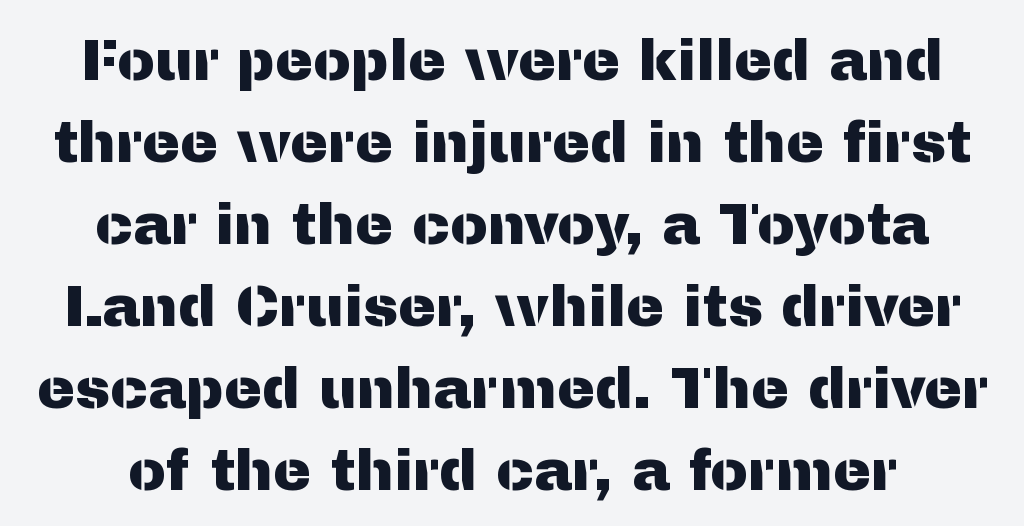
Examine the stroke ends and you'll find no serifs. The letterforms sit shoulder to shoulder at normal distance. Is there any slant? The stems are plumb. Think of a printed novel: that variable character pitch is what you see here. Baseline-to-baseline distance is the conventional proportion of letter height. Descenders are the only things crossing below the line.
